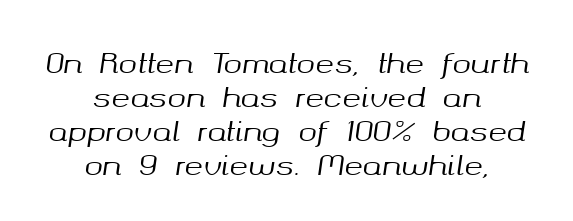
{"italic": "yes", "lean": "right", "slant_degrees": 8, "width": "normal", "stroke_contrast": "medium", "x_height": "medium", "monospaced": "no", "underline": "no", "align": "center", "line_spacing_ratio": 1.22, "letter_spacing": "normal", "letter_spacing_em": 0.0, "glyph_px": 28}
